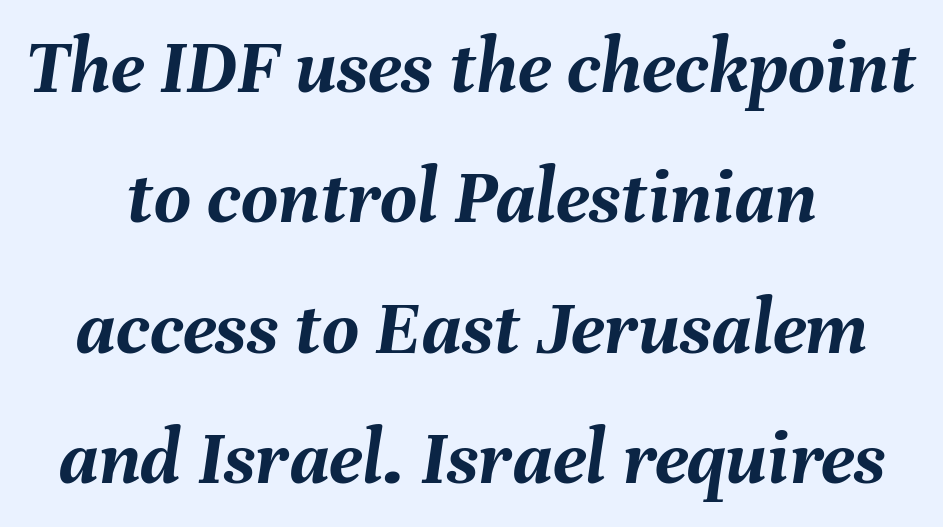
Letters rest on an invisible, unmarked baseline. Normally led — the rows are evenly, conventionally spaced. You can tell it's italic because the verticals aren't actually vertical. Weight check: bold — yes, fully. These lines stack symmetrically, like a column narrowing and widening about its center.
